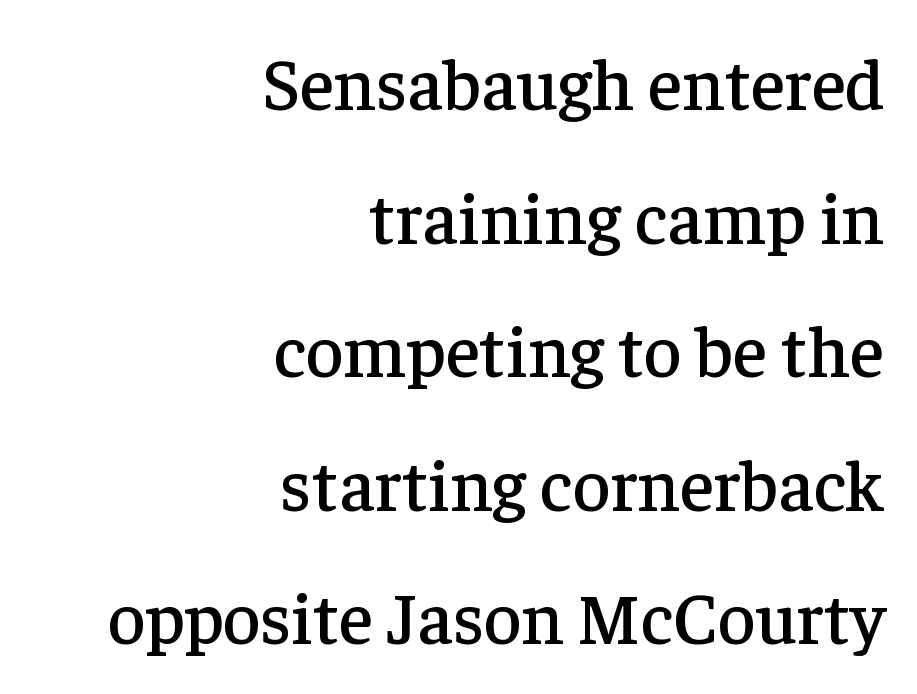
The image shows 73 px serif type, upright; set right-aligned, line spacing 1.83x, normal letter spacing, not underlined; low stroke contrast and a medium x-height.
